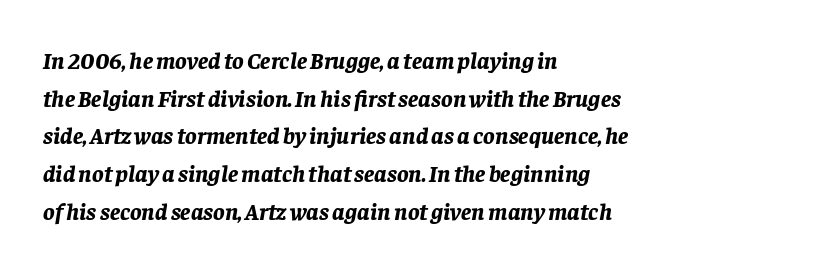
The specimen reads as italic at a glance. Honestly, there is no underline to notice here at all. Each new line begins a customary step beneath the previous one. The typesetter chose a ragged-right arrangement here. Pretty heavy lettering here — definitely bold.
